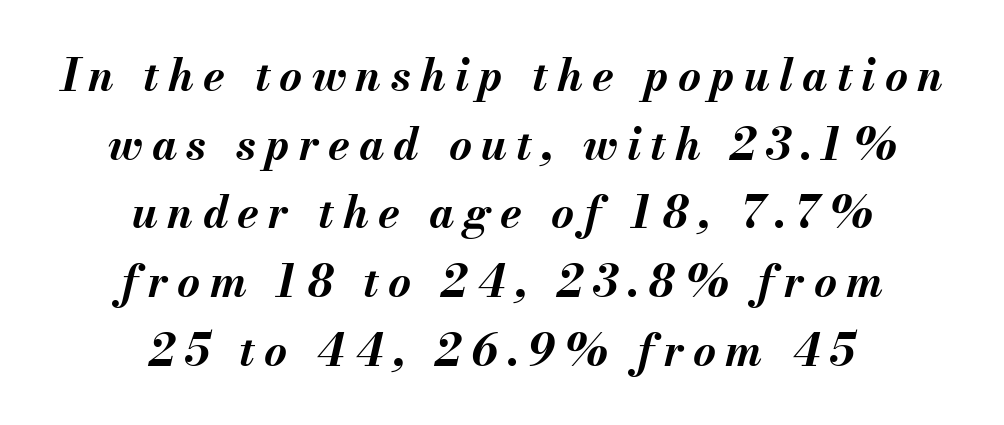
Q: Is the text bold? A: Yes.
Q: Is the text italic (slanted)? A: Yes, it leans right by about 13 degrees.
Q: Is the text underlined? A: No.
Q: How is the paragraph aligned? A: Centered.
Q: Is the spacing between letters normal or unusually wide? A: Unusually wide.
Q: Is the spacing between lines tight, normal or loose? A: Normal.
Q: Width (condensed, normal, or wide)? A: Normal.
Q: Stroke contrast? A: Medium.
Q: x-height? A: Small.
Q: Monospaced? A: No.
